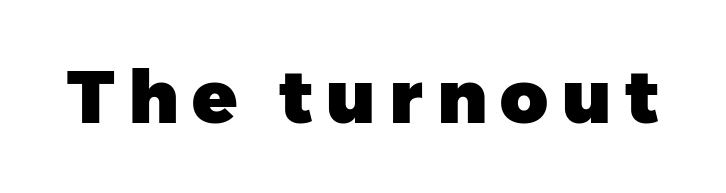
{"serif": "no", "italic": "no", "bold": "yes", "weight": "heavy", "width": "normal", "stroke_contrast": "low", "x_height": "medium", "monospaced": "no", "underline": "no", "glyph_px": 74}
